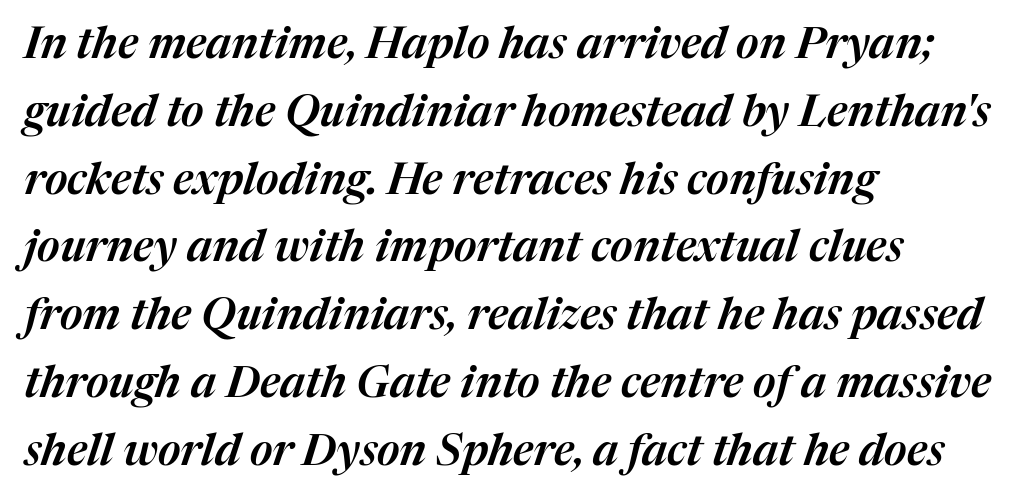
Q: Is the text italic (slanted)? A: Yes, it leans right by about 17 degrees.
Q: Is the text underlined? A: No.
Q: How is the paragraph aligned? A: Left-aligned.
Q: Is the spacing between letters normal or unusually wide? A: Normal.
Q: Is the spacing between lines tight, normal or loose? A: Normal.
Q: Width (condensed, normal, or wide)? A: Normal.
Q: Stroke contrast? A: Medium.
Q: x-height? A: Medium.
Q: Monospaced? A: No.
